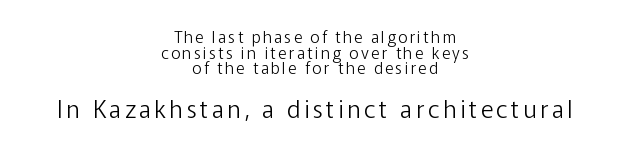
{"italic": "no", "bold": "no", "underline": "no", "align": "center", "line_spacing": "tight", "line_spacing_ratio": 0.98, "larger_block": "second", "size_ratio": 1.5, "glyph_px": 24}
